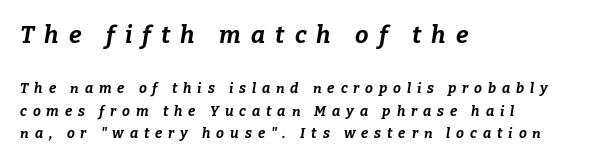
Q: Is the text bold? A: Yes.
Q: Is the text italic (slanted)? A: Yes, it leans right by about 9 degrees.
Q: Is the text underlined? A: No.
Q: How is the paragraph aligned? A: Left-aligned.
Q: Is the spacing between letters normal or unusually wide? A: Unusually wide.
Q: Is the spacing between lines tight, normal or loose? A: Normal.
Q: Which block of text is set in a larger size, the first (top) or the second (bottom)? A: The first (top) one.
